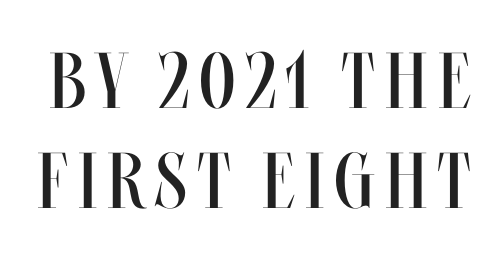
{"italic": "no", "bold": "no", "weight": "regular", "width": "condensed", "stroke_contrast": "medium", "x_height": "large", "monospaced": "no", "underline": "no", "line_spacing": "normal", "line_spacing_ratio": 1.27, "glyph_px": 79}
